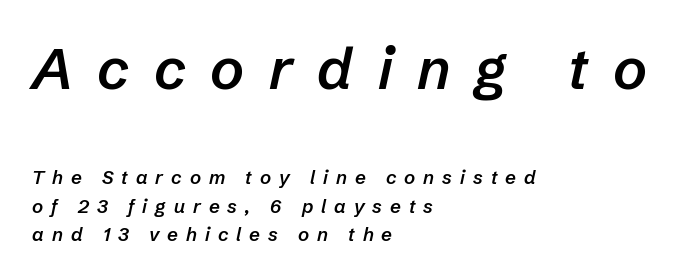
The image shows 58 px semibold type, italic (leaning right); set left-aligned, normal line spacing (1.5x), unusually wide letter spacing (+0.42 em), not underlined; the first (top) block is 3.05x larger; low stroke contrast and a medium x-height.
